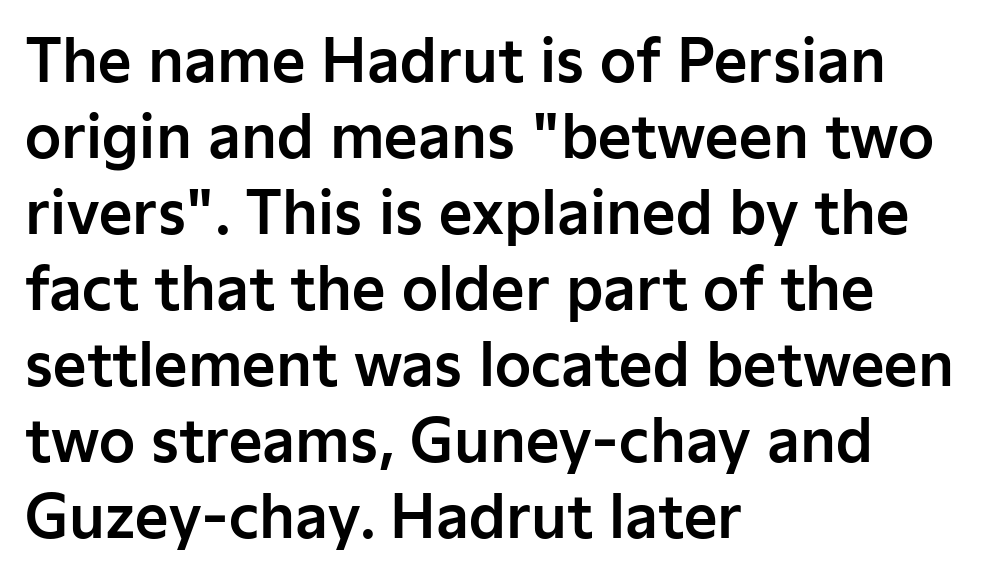
Q: Is the text italic (slanted)? A: No, it is upright.
Q: Is the typeface a serif or a sans-serif typeface? A: Sans-serif.
Q: Is the text underlined? A: No.
Q: How is the paragraph aligned? A: Left-aligned.
Q: Is the spacing between letters normal or unusually wide? A: Normal.
Q: Is the spacing between lines tight, normal or loose? A: Normal.
Q: Width (condensed, normal, or wide)? A: Normal.
Q: Stroke contrast? A: Low.
Q: x-height? A: Medium.
Q: Monospaced? A: No.
